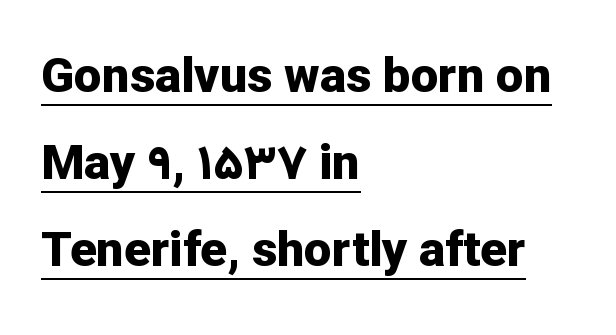
You can tell it's not italic because the verticals are truly vertical. Plenty of ink on the page — the face is bold. Serifs: no, the terminals of the letterforms are clean. There is no visible air inserted between adjacent glyphs. The typesetter has applied underlining to the passage shown. These lines are rendered in a variable-pitch font.
